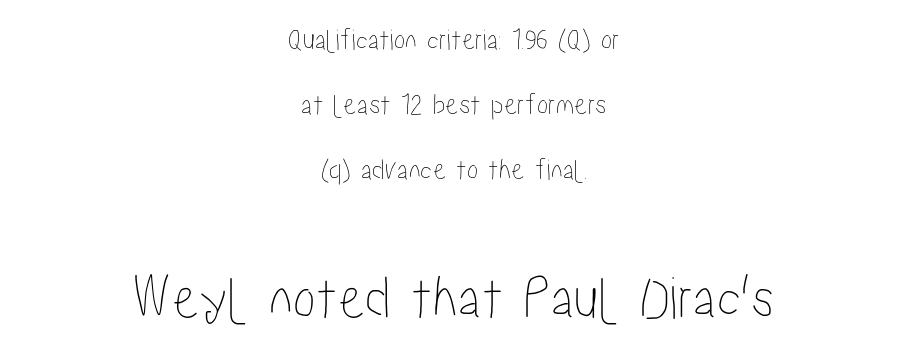
The image shows 61 px condensed type, upright; set centered, loose line spacing (2.16x), normal letter spacing, not underlined; the second (bottom) block is 2.03x larger; low stroke contrast and a medium x-height.
